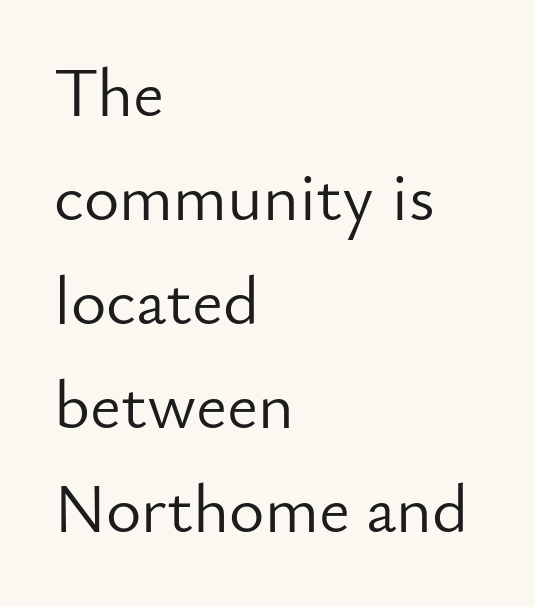
The image shows 68 px light sans-serif type, upright; set left-aligned, normal line spacing (1.53x), normal letter spacing, not underlined; low stroke contrast and a small x-height.
